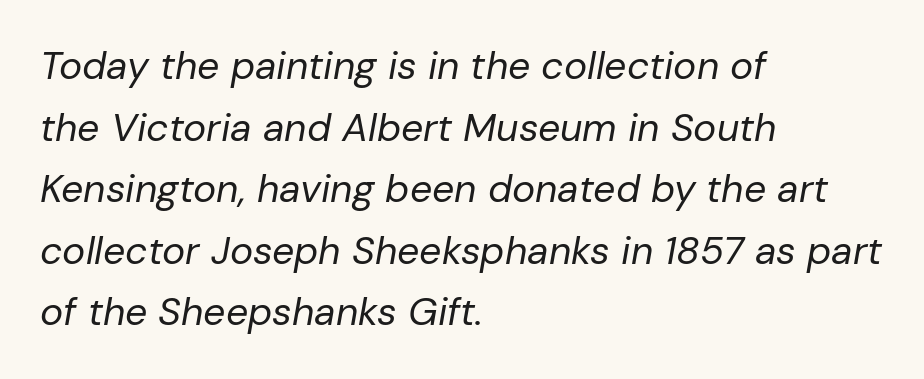
Caption: multi-line text, flush left, ragged right. No extra tracking has been applied to these lines. Baseline-to-baseline distance is the conventional proportion of letter height. The typeface has the unassuming heft of standard copy or less.
